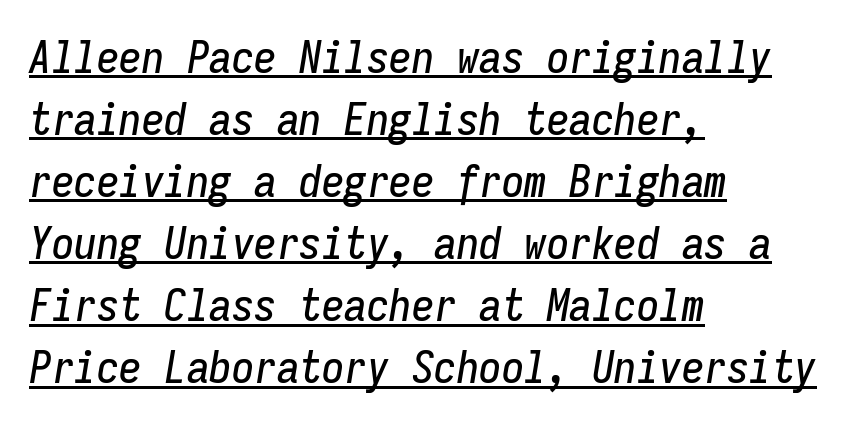
Q: Is the text italic (slanted)? A: Yes, it leans right by about 9 degrees.
Q: Is the text underlined? A: Yes.
Q: How is the paragraph aligned? A: Left-aligned.
Q: Is the spacing between letters normal or unusually wide? A: Normal.
Q: Is the spacing between lines tight, normal or loose? A: Normal.
Q: Width (condensed, normal, or wide)? A: Condensed.
Q: Stroke contrast? A: Low.
Q: x-height? A: Medium.
Q: Monospaced? A: Yes.
